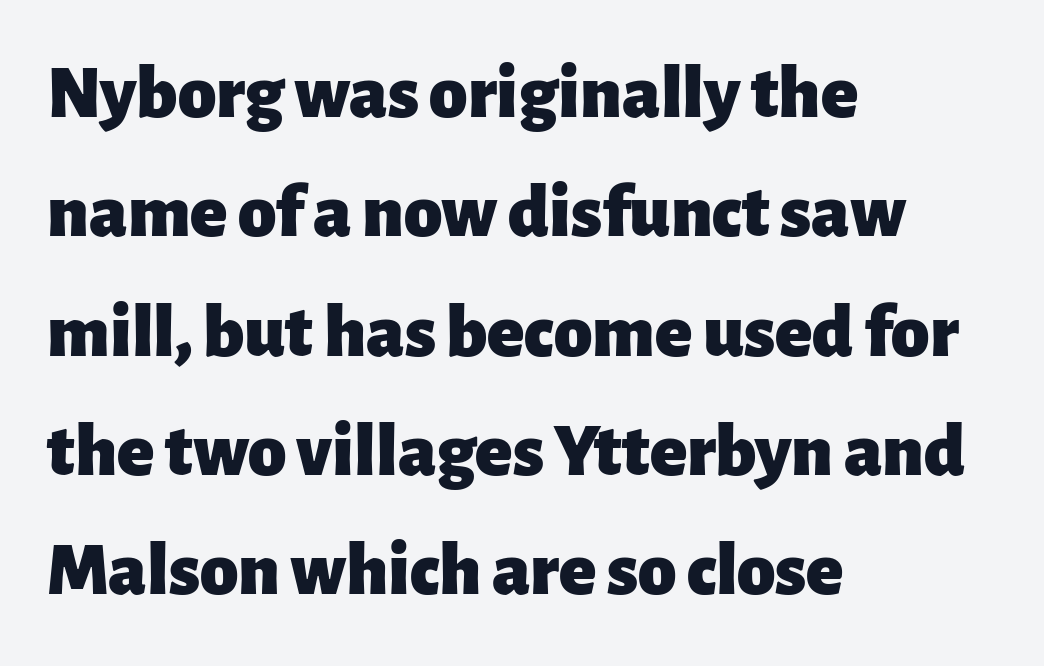
Q: Is the text bold? A: Yes.
Q: Is the text italic (slanted)? A: No, it is upright.
Q: Is the typeface a serif or a sans-serif typeface? A: Sans-serif.
Q: Is the text underlined? A: No.
Q: How is the paragraph aligned? A: Left-aligned.
Q: Is the spacing between letters normal or unusually wide? A: Normal.
Q: Is the spacing between lines tight, normal or loose? A: Normal.
Q: Width (condensed, normal, or wide)? A: Normal.
Q: Stroke contrast? A: Low.
Q: x-height? A: Medium.
Q: Monospaced? A: No.
